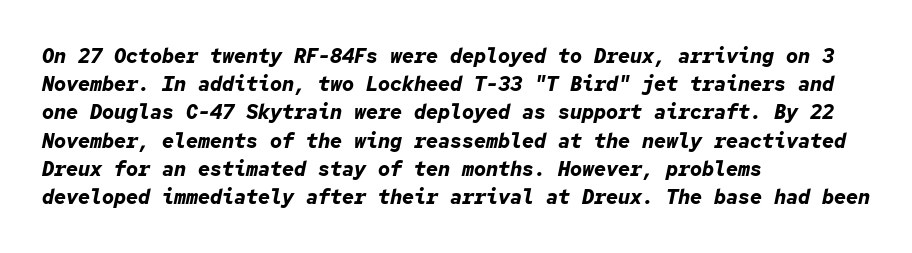
Q: Is the text bold? A: Yes.
Q: Is the text italic (slanted)? A: Yes, it leans right by about 12 degrees.
Q: Is the text underlined? A: No.
Q: How is the paragraph aligned? A: Left-aligned.
Q: Is the spacing between letters normal or unusually wide? A: Normal.
Q: Is the spacing between lines tight, normal or loose? A: Normal.
